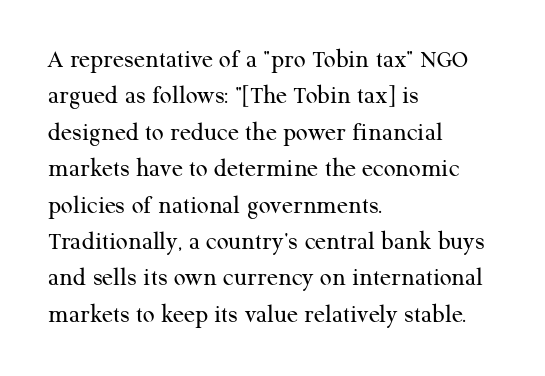
{"italic": "no", "bold": "no", "underline": "no", "align": "left", "line_spacing": "normal", "line_spacing_ratio": 1.4, "letter_spacing": "normal", "letter_spacing_em": 0.0, "glyph_px": 26}
